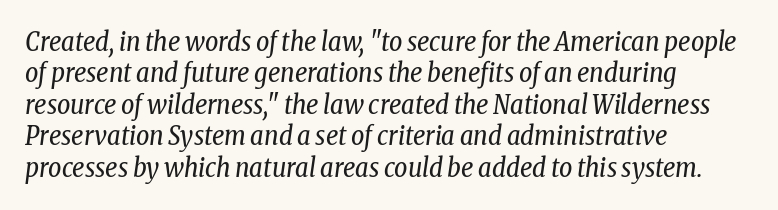
{"italic": "yes", "lean": "right", "slant_degrees": 8, "bold": "no", "underline": "no", "align": "left", "line_spacing_ratio": 1.21, "letter_spacing": "normal", "letter_spacing_em": 0.0, "glyph_px": 26}
